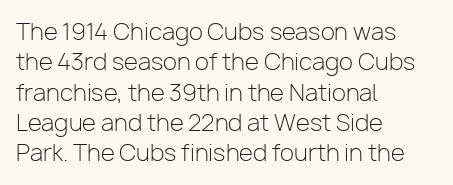
Q: Is the text bold? A: No.
Q: Is the text italic (slanted)? A: No, it is upright.
Q: Is the text underlined? A: No.
Q: How is the paragraph aligned? A: Left-aligned.
Q: Is the spacing between letters normal or unusually wide? A: Normal.
Q: Is the spacing between lines tight, normal or loose? A: Normal.
